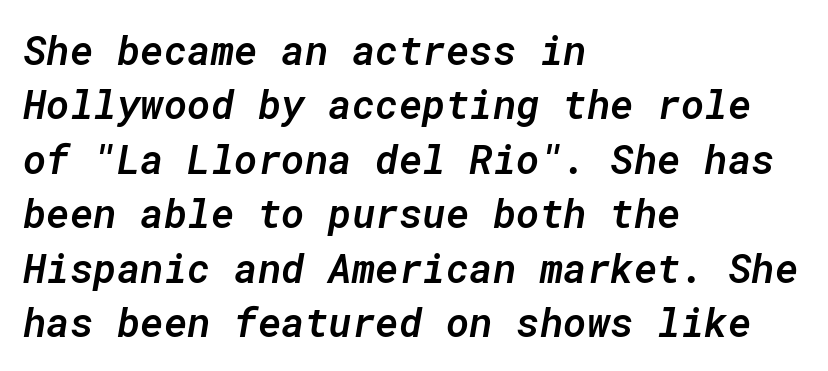
{"italic": "yes", "lean": "right", "slant_degrees": 10, "bold": "semi", "weight": "semibold", "width": "normal", "stroke_contrast": "low", "x_height": "medium", "monospaced": "yes", "underline": "no", "align": "left", "line_spacing": "normal", "line_spacing_ratio": 1.36, "letter_spacing": "normal", "letter_spacing_em": 0.0, "glyph_px": 40}
